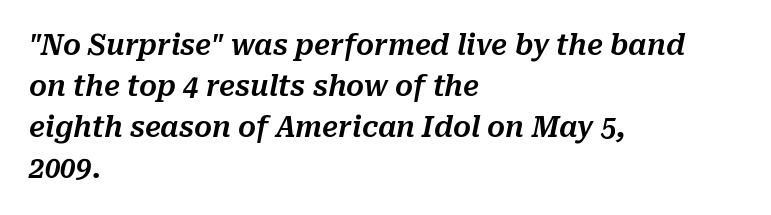
Q: Is the text italic (slanted)? A: Yes, it leans right by about 10 degrees.
Q: Is the text underlined? A: No.
Q: How is the paragraph aligned? A: Left-aligned.
Q: Is the spacing between letters normal or unusually wide? A: Normal.
Q: Is the spacing between lines tight, normal or loose? A: Normal.
Q: Width (condensed, normal, or wide)? A: Normal.
Q: Stroke contrast? A: Medium.
Q: x-height? A: Medium.
Q: Monospaced? A: No.
